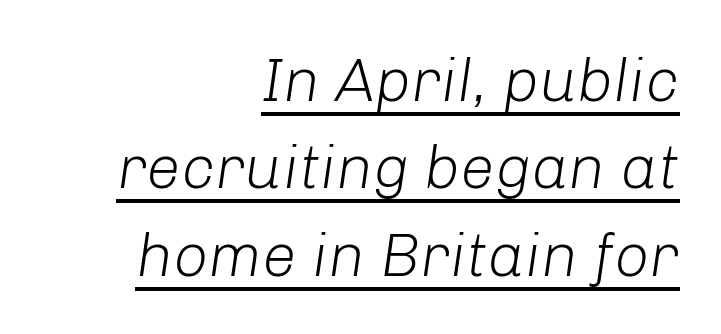
{"italic": "yes", "lean": "right", "slant_degrees": 8, "bold": "no", "weight": "light", "width": "normal", "stroke_contrast": "low", "x_height": "medium", "monospaced": "no", "underline": "yes", "align": "right", "line_spacing": "normal", "line_spacing_ratio": 1.41, "letter_spacing": "normal", "letter_spacing_em": 0.0, "glyph_px": 62}
